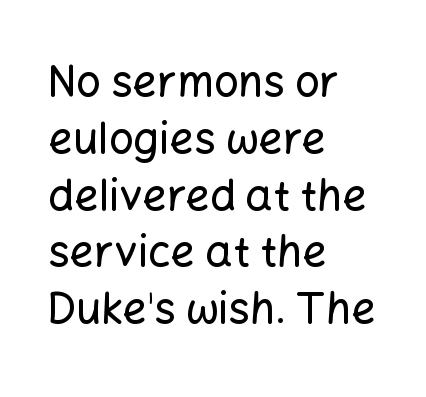
{"serif": "no", "italic": "no", "width": "normal", "stroke_contrast": "low", "x_height": "medium", "monospaced": "no", "underline": "no", "align": "left", "line_spacing": "normal", "line_spacing_ratio": 1.32, "letter_spacing": "normal", "letter_spacing_em": 0.0, "glyph_px": 43}
